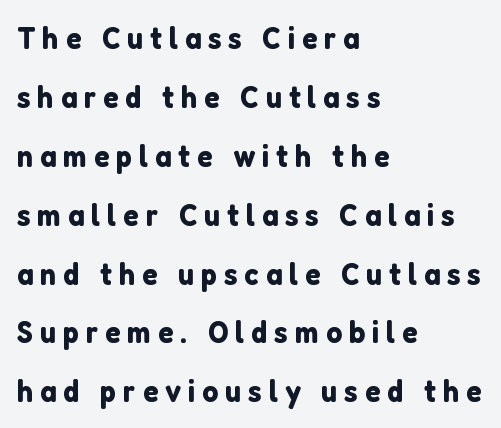
Q: Is the text italic (slanted)? A: No, it is upright.
Q: Is the typeface a serif or a sans-serif typeface? A: Sans-serif.
Q: Is the text underlined? A: No.
Q: How is the paragraph aligned? A: Left-aligned.
Q: Is the spacing between letters normal or unusually wide? A: Unusually wide.
Q: Width (condensed, normal, or wide)? A: Normal.
Q: Stroke contrast? A: Low.
Q: x-height? A: Medium.
Q: Monospaced? A: No.
